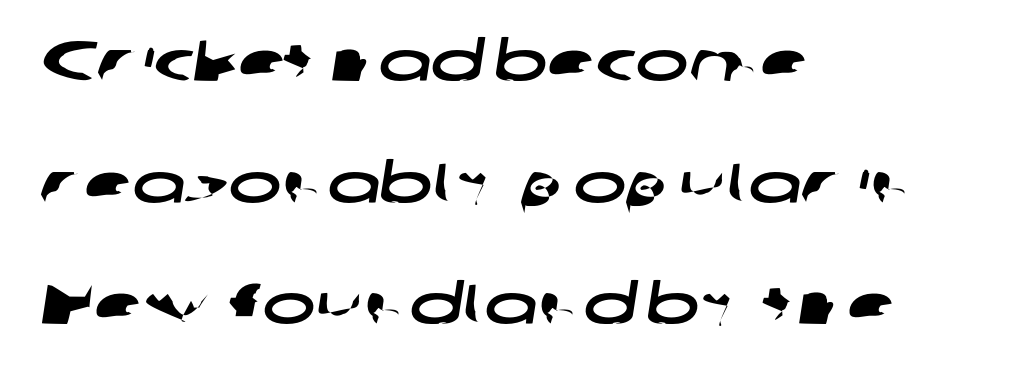
The image shows 56 px wide sans-serif type; set left-aligned, loose line spacing (2.17x), normal letter spacing, not underlined; low stroke contrast and a medium x-height.
